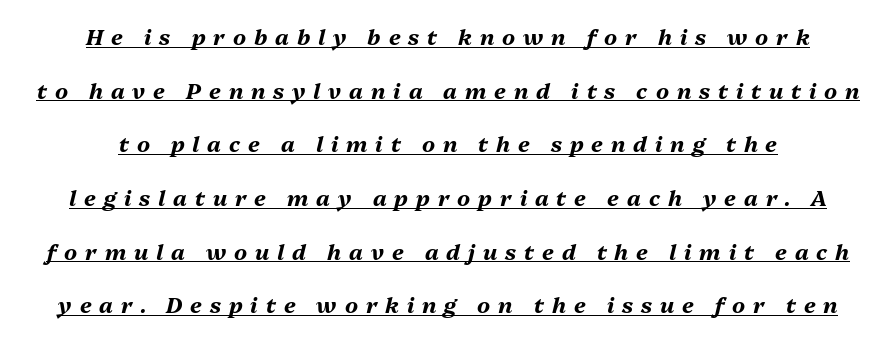
Q: Is the text bold? A: Yes.
Q: Is the text italic (slanted)? A: Yes, it leans right by about 13 degrees.
Q: Is the text underlined? A: Yes.
Q: How is the paragraph aligned? A: Centered.
Q: Is the spacing between letters normal or unusually wide? A: Unusually wide.
Q: Is the spacing between lines tight, normal or loose? A: Loose.
